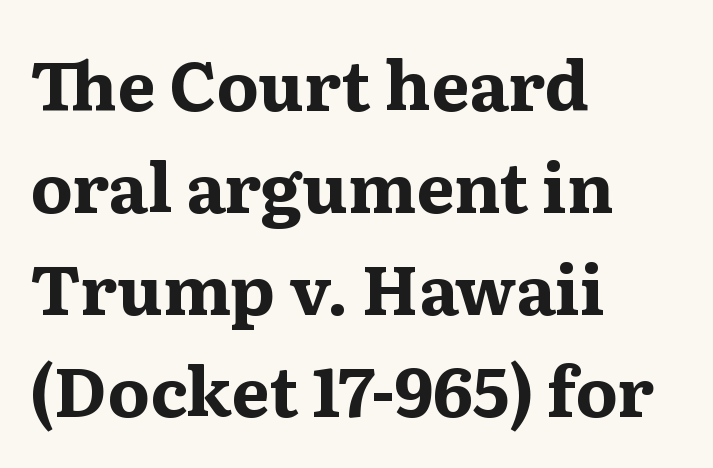
The image shows 68 px bold, wide serif type, upright; set left-aligned, normal line spacing (1.5x), normal letter spacing, not underlined; medium stroke contrast and a medium x-height.
